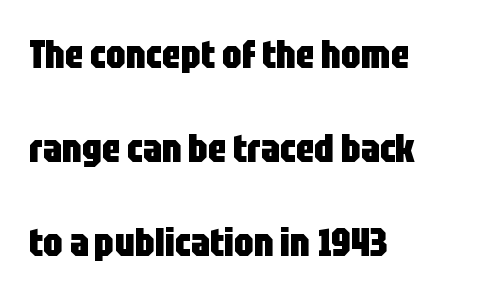
Character widths vary here, with narrow letters taking less room than wide ones. Line spacing here is loose. Type style note: lacks serifs. Reading down the block, your eye returns to a fixed left position each line. The letters stand straight up with perfectly vertical stems. This is heavy type, rendered in bold.
